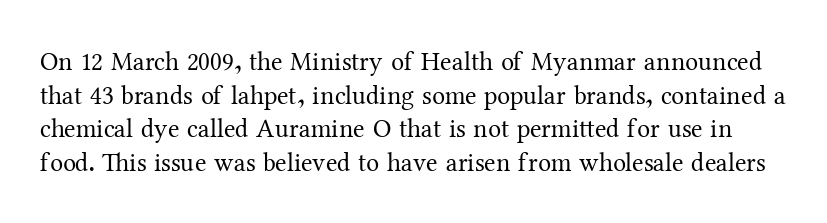
Q: Is the text bold? A: No.
Q: Is the text italic (slanted)? A: No, it is upright.
Q: Is the text underlined? A: No.
Q: Is the spacing between letters normal or unusually wide? A: Normal.
Q: Is the spacing between lines tight, normal or loose? A: Normal.
